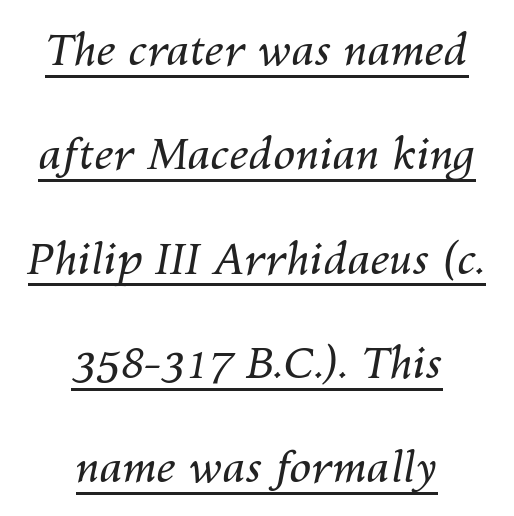
Words appear dense and cohesive because spacing is normal. Underlining? Definitely there. In terms of leading, this rendering errs on the spacious side. Slanted lettering throughout.
